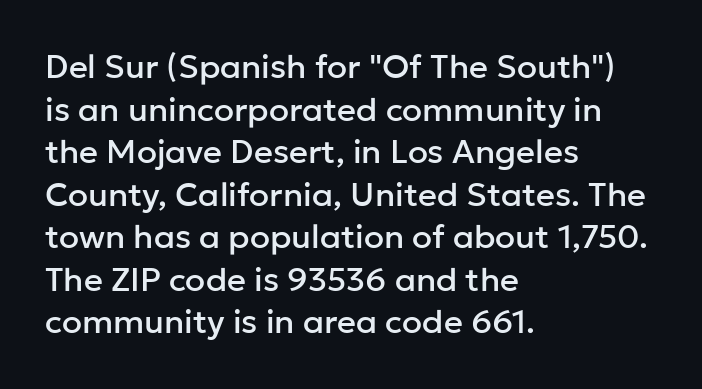
Q: Is the text italic (slanted)? A: No, it is upright.
Q: Is the typeface a serif or a sans-serif typeface? A: Sans-serif.
Q: Is the text underlined? A: No.
Q: How is the paragraph aligned? A: Left-aligned.
Q: Is the spacing between letters normal or unusually wide? A: Normal.
Q: Is the spacing between lines tight, normal or loose? A: Normal.
Q: Width (condensed, normal, or wide)? A: Normal.
Q: Stroke contrast? A: Low.
Q: x-height? A: Medium.
Q: Monospaced? A: No.
